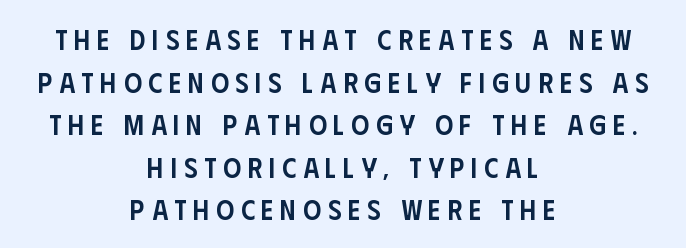
What stands out about the letter spacing? Its width — letters are far apart. A typesetter would call this leading conventional body-copy spacing. The font's upright variant was chosen for this text. Check the space under the baseline: it is left empty. The paragraph shown floats in the horizontal middle. The type family on display is of the sans-serif kind.
